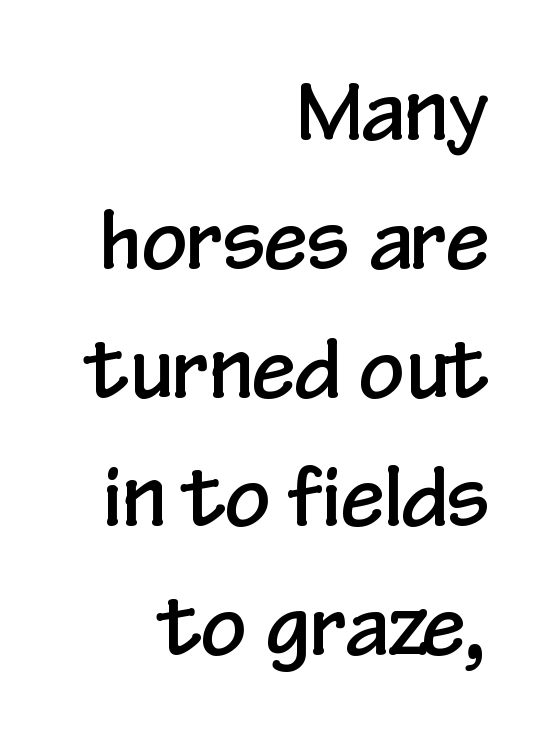
Q: Is the text italic (slanted)? A: No, it is upright.
Q: Is the typeface a serif or a sans-serif typeface? A: Sans-serif.
Q: Is the text underlined? A: No.
Q: How is the paragraph aligned? A: Right-aligned.
Q: Is the spacing between letters normal or unusually wide? A: Normal.
Q: Is the spacing between lines tight, normal or loose? A: Normal.
Q: Width (condensed, normal, or wide)? A: Condensed.
Q: Stroke contrast? A: Low.
Q: x-height? A: Medium.
Q: Monospaced? A: No.
